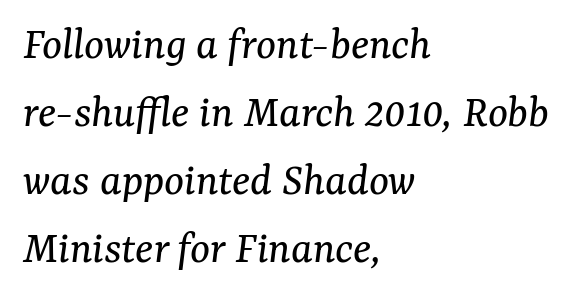
Q: Is the text bold? A: No.
Q: Is the text italic (slanted)? A: Yes, it leans right by about 7 degrees.
Q: Is the typeface a serif or a sans-serif typeface? A: Serif.
Q: Is the text underlined? A: No.
Q: How is the paragraph aligned? A: Left-aligned.
Q: Is the spacing between letters normal or unusually wide? A: Normal.
Q: Is the spacing between lines tight, normal or loose? A: Normal.
Q: Width (condensed, normal, or wide)? A: Normal.
Q: Stroke contrast? A: Medium.
Q: x-height? A: Medium.
Q: Monospaced? A: No.
